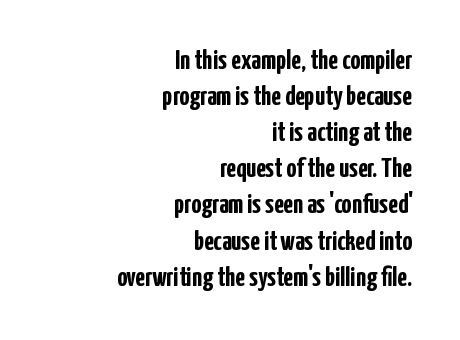
The typeface chosen for these lines omits serifs. The lettering holds an erect, upright posture throughout. The letters advance in unequal steps, a hallmark of proportional type. A flush-right, rag-left setting is used for this passage. A dark, heavy texture on the line: the type is bold. The rendering keeps characters at their native spacing.
